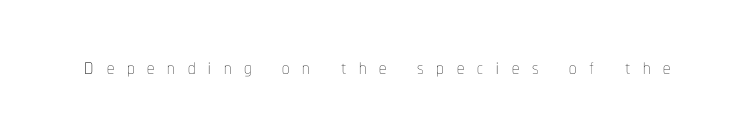
{"italic": "no", "bold": "no", "weight": "thin", "width": "condensed", "stroke_contrast": "low", "x_height": "medium", "monospaced": "no", "underline": "no", "letter_spacing": "wide", "letter_spacing_em": 0.44, "glyph_px": 29}
